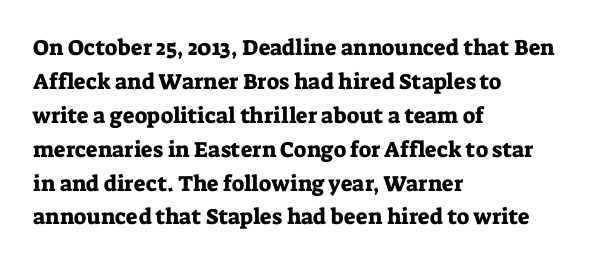
The image shows 22 px text type, upright; set left-aligned, normal line spacing (1.54x), normal letter spacing, not underlined.
